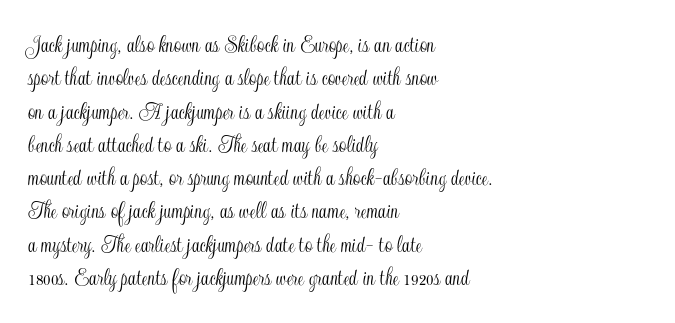
Beneath every word, the page is bare. Evenly set lines give the paragraph a standard silhouette. The compositor pushed each line to the left boundary. Spacing between characters is what you'd get straight out of the box.
